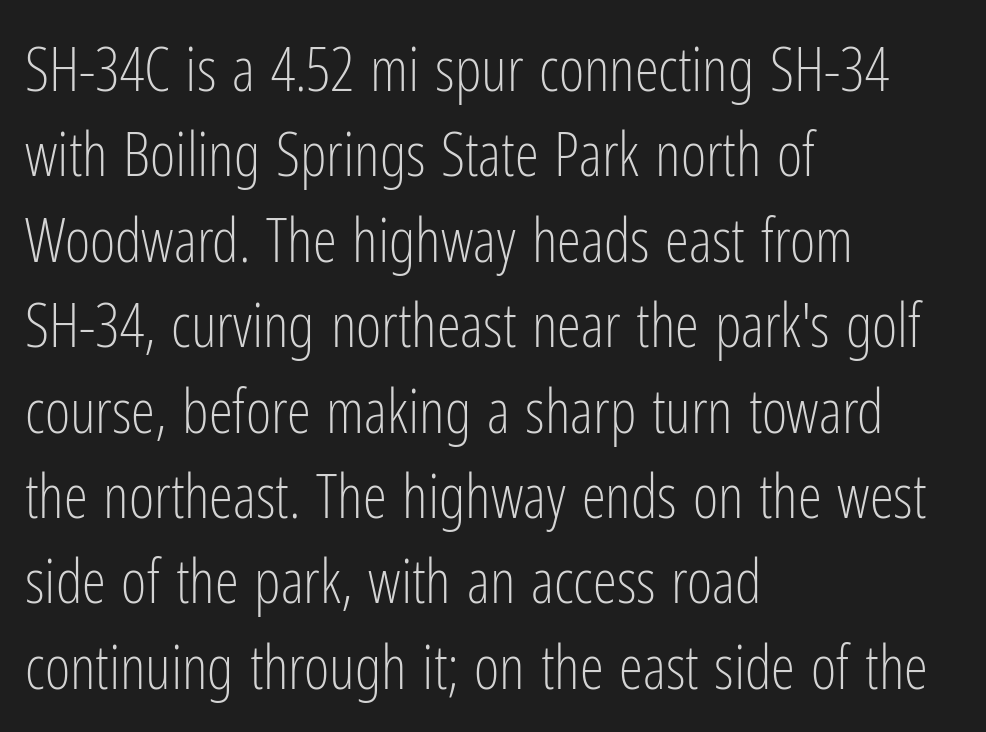
The image shows 61 px light, condensed sans-serif type, upright; set left-aligned, normal line spacing (1.4x), normal letter spacing, not underlined; low stroke contrast and a medium x-height.
